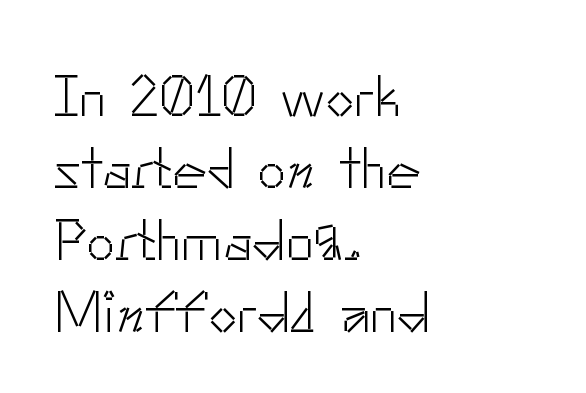
The image shows 58 px light sans-serif type, upright; set left-aligned, line spacing 1.24x, normal letter spacing, not underlined; low stroke contrast and a small x-height.
